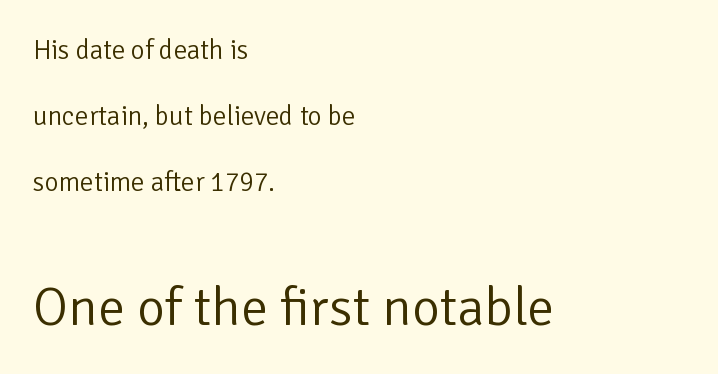
{"serif": "no", "italic": "no", "bold": "no", "weight": "light", "width": "normal", "stroke_contrast": "low", "x_height": "medium", "monospaced": "no", "underline": "no", "align": "left", "line_spacing": "loose", "line_spacing_ratio": 2.44, "letter_spacing": "normal", "letter_spacing_em": 0.0, "larger_block": "second", "size_ratio": 2.0, "glyph_px": 54}
